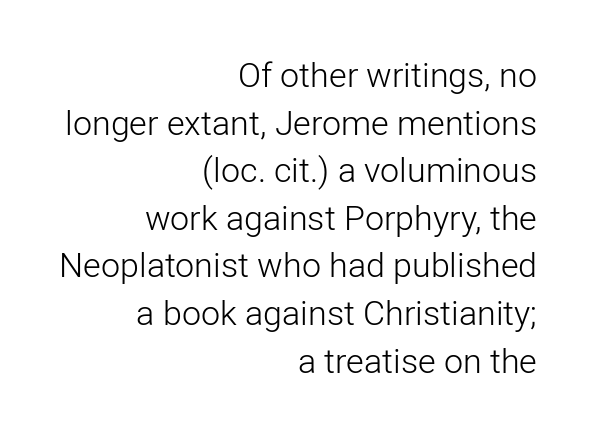
These lines keep a tight, regular rhythm from letter to letter. These lines stack with their right ends in a neat column. Decoration check: the copy has no underline. Spacing verdict: proportional, widths tailored to each character. Quick note: interline space is typical. Do the letters lean? They stand straight.
